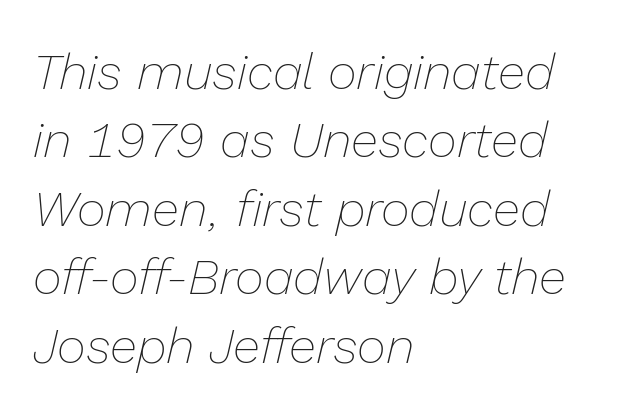
The image shows 50 px thin type, italic (leaning right); set left-aligned, normal line spacing (1.37x), normal letter spacing, not underlined; low stroke contrast and a medium x-height.
